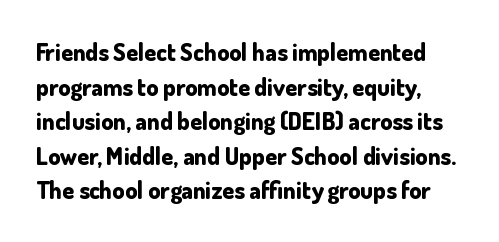
{"italic": "no", "bold": "yes", "underline": "no", "line_spacing": "normal", "line_spacing_ratio": 1.44, "letter_spacing": "normal", "letter_spacing_em": 0.0, "glyph_px": 24}
